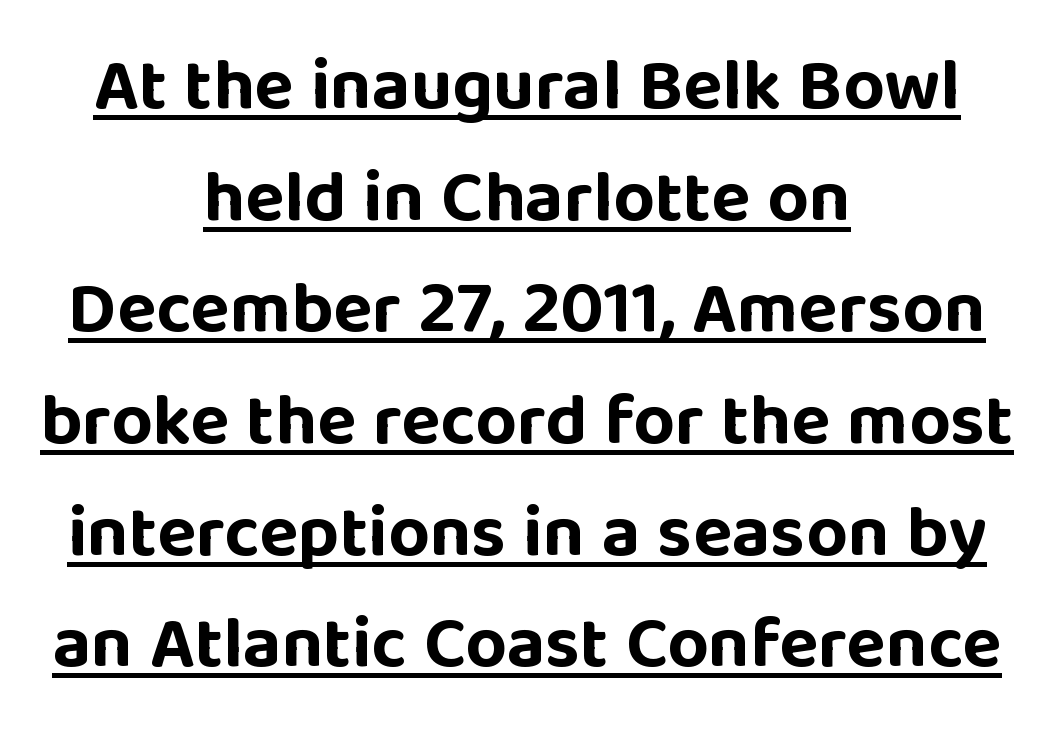
Note the varied advance widths — an 'i' is clearly narrower than an 'm'. Upright lettering throughout. A sans-serif font was chosen for this passage. Students, observe the line beneath the letters — that is underlining.
